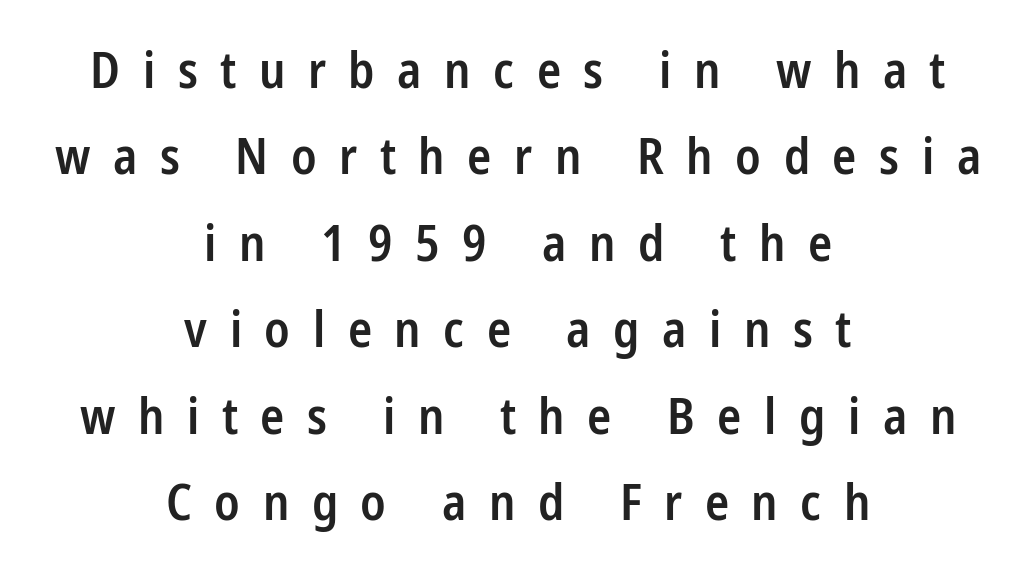
Descender tails drop into unmarked territory. This is the regular roman posture of the typeface. Does the weight exceed regular? Yes, but only to semibold. What stands out about the letter spacing? Its width — letters are far apart. Serif or sans? Sans — the stroke terminals are bare. The whitespace from short lines is split evenly between both sides.
